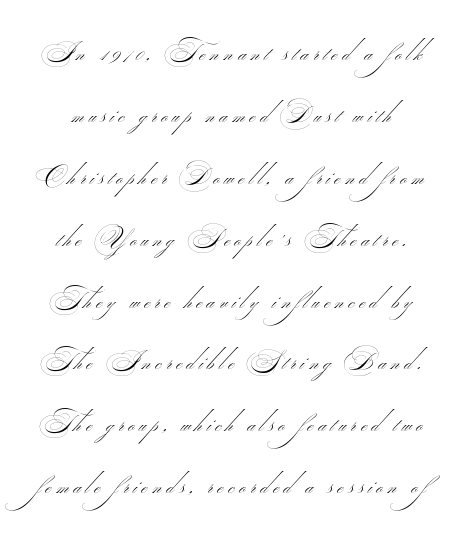
The image shows 26 px text type; set loose line spacing (2.38x), not underlined.
